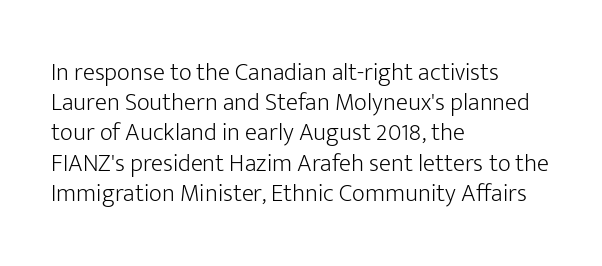
Q: Is the text bold? A: No.
Q: Is the text italic (slanted)? A: No, it is upright.
Q: Is the text underlined? A: No.
Q: How is the paragraph aligned? A: Left-aligned.
Q: Is the spacing between letters normal or unusually wide? A: Normal.
